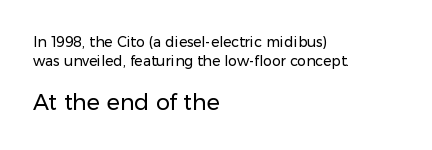
{"italic": "no", "bold": "no", "underline": "no", "align": "left", "line_spacing": "normal", "line_spacing_ratio": 1.34, "letter_spacing": "normal", "letter_spacing_em": 0.0, "larger_block": "second", "size_ratio": 1.57, "glyph_px": 22}
